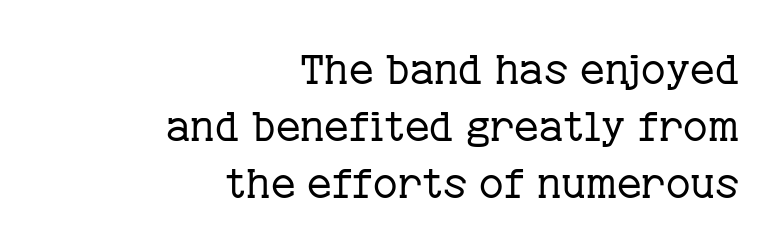
{"serif": "yes", "italic": "no", "bold": "no", "weight": "regular", "width": "normal", "stroke_contrast": "low", "x_height": "medium", "monospaced": "no", "underline": "no", "align": "right", "line_spacing": "normal", "line_spacing_ratio": 1.36, "letter_spacing": "normal", "letter_spacing_em": 0.0, "glyph_px": 42}
